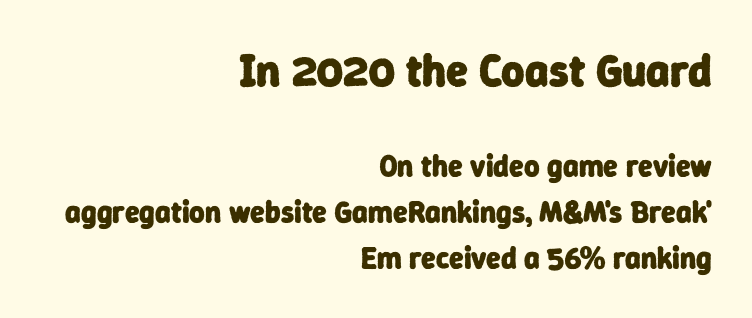
Do the characters align in a grid? No, the font is proportional. This layout puts the oversized block above and the modest block below. Leading: standard. The passage shown is not underscored anywhere.
